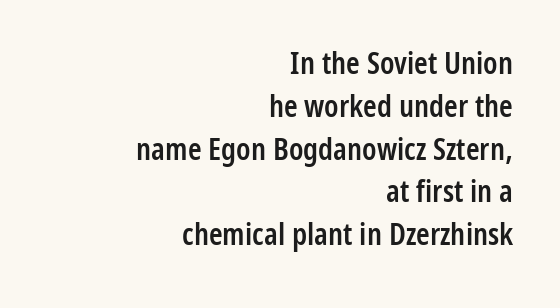
{"serif": "no", "italic": "no", "bold": "semi", "weight": "semibold", "width": "condensed", "stroke_contrast": "low", "x_height": "medium", "monospaced": "no", "underline": "no", "align": "right", "line_spacing": "normal", "line_spacing_ratio": 1.38, "letter_spacing": "normal", "letter_spacing_em": 0.0, "glyph_px": 31}
